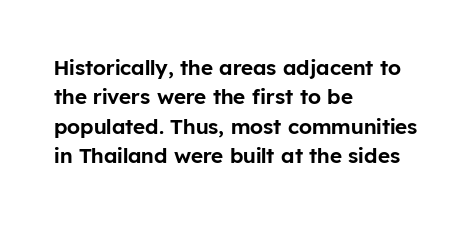
{"italic": "no", "underline": "no", "align": "left", "line_spacing": "normal", "line_spacing_ratio": 1.4, "letter_spacing": "normal", "letter_spacing_em": 0.0, "glyph_px": 21}
